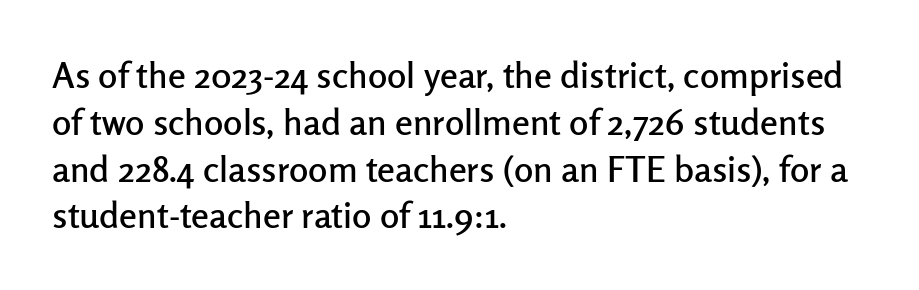
Q: Is the text italic (slanted)? A: No, it is upright.
Q: Is the typeface a serif or a sans-serif typeface? A: Sans-serif.
Q: Is the text underlined? A: No.
Q: How is the paragraph aligned? A: Left-aligned.
Q: Is the spacing between letters normal or unusually wide? A: Normal.
Q: Is the spacing between lines tight, normal or loose? A: Normal.
Q: Width (condensed, normal, or wide)? A: Normal.
Q: Stroke contrast? A: Low.
Q: x-height? A: Medium.
Q: Monospaced? A: No.
